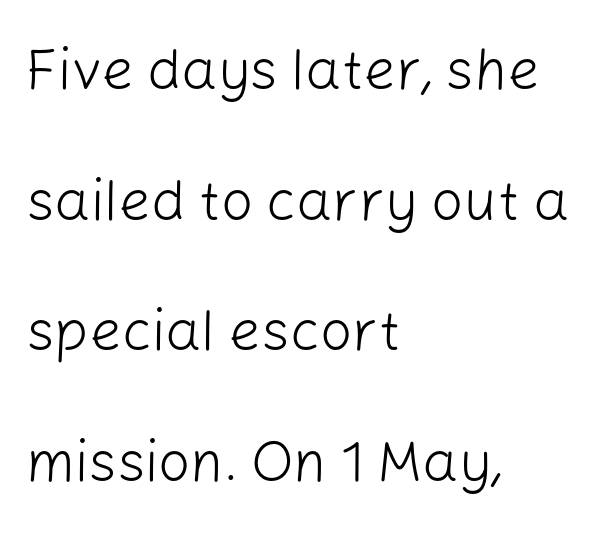
Nope, no serifs anywhere on these letters. The letterforms sit at book weight or below. Vertically, the passage feels expansive, rows floating well apart. Nothing unusual about the tracking: characters are spaced as the font intends. The letters stand upright; this is a roman face. Proportional: the letters do not fall into vertical columns.
